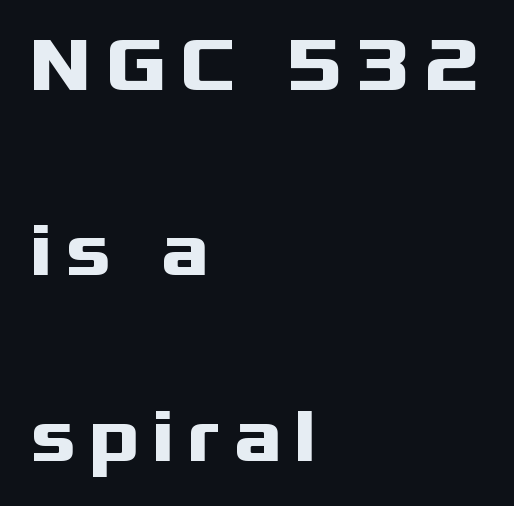
{"serif": "no", "italic": "no", "bold": "yes", "weight": "heavy", "width": "wide", "stroke_contrast": "medium", "x_height": "medium", "monospaced": "no", "underline": "no", "align": "left", "line_spacing": "loose", "line_spacing_ratio": 2.44, "glyph_px": 76}
